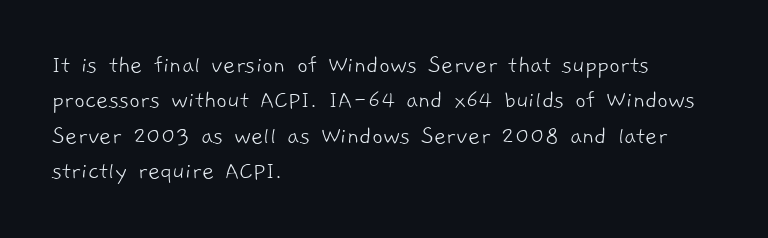
Q: Is the text bold? A: No.
Q: Is the text underlined? A: No.
Q: How is the paragraph aligned? A: Left-aligned.
Q: Is the spacing between letters normal or unusually wide? A: Normal.
Q: Is the spacing between lines tight, normal or loose? A: Normal.
